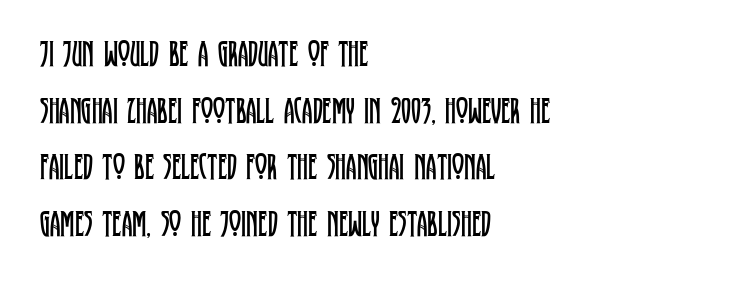
{"serif": "yes", "italic": "no", "bold": "no", "weight": "regular", "width": "condensed", "stroke_contrast": "low", "x_height": "large", "monospaced": "no", "underline": "no", "align": "left", "line_spacing": "normal", "line_spacing_ratio": 1.53, "letter_spacing": "normal", "letter_spacing_em": 0.0, "glyph_px": 37}
